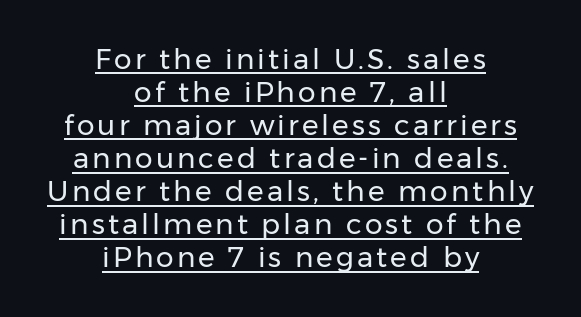
Q: Is the text bold? A: No.
Q: Is the text italic (slanted)? A: No, it is upright.
Q: Is the typeface a serif or a sans-serif typeface? A: Sans-serif.
Q: Is the text underlined? A: Yes.
Q: How is the paragraph aligned? A: Centered.
Q: Width (condensed, normal, or wide)? A: Normal.
Q: Stroke contrast? A: Low.
Q: x-height? A: Medium.
Q: Monospaced? A: No.
